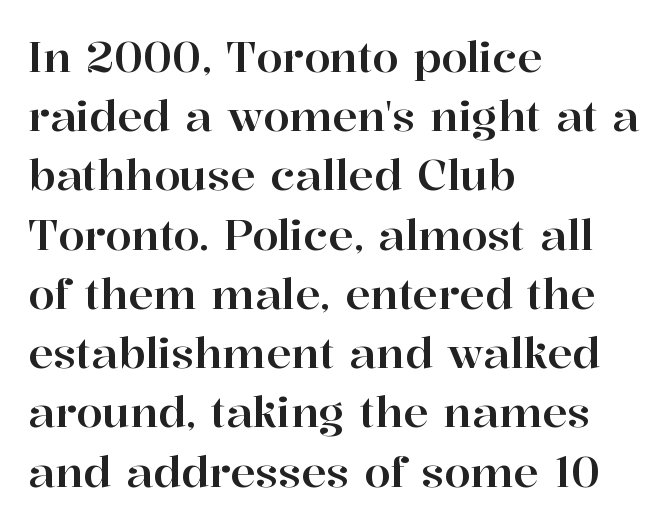
{"serif": "yes", "italic": "no", "width": "normal", "stroke_contrast": "high", "x_height": "medium", "monospaced": "no", "underline": "no", "align": "left", "line_spacing": "normal", "line_spacing_ratio": 1.41, "letter_spacing": "normal", "letter_spacing_em": 0.0, "glyph_px": 42}
